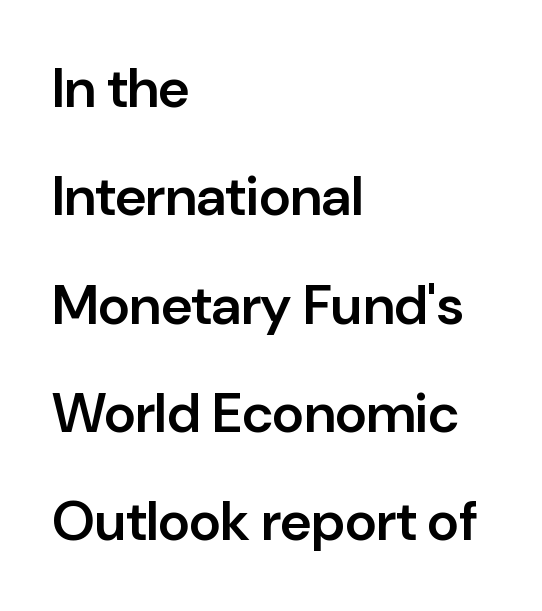
The image shows 55 px semibold sans-serif type, upright; set left-aligned, loose line spacing (1.97x), normal letter spacing, not underlined; low stroke contrast and a medium x-height.
